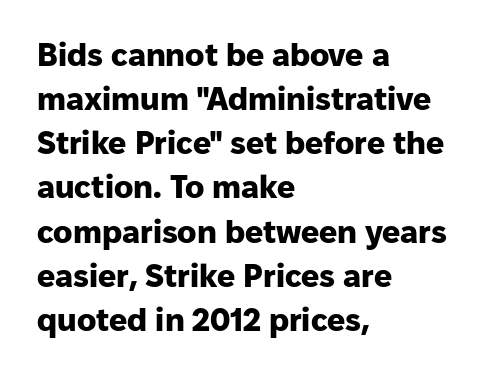
Nobody drew a line under any word here. You could call the tracking neutral — neither tight nor loose. Typographic density is high because the face is bold. Here the designer chose a conventional face with non-uniform glyph widths. Is there much room between lines? A standard amount, neither cramped nor airy. The face used here is a sans, in the tradition of grotesques and geometrics.
